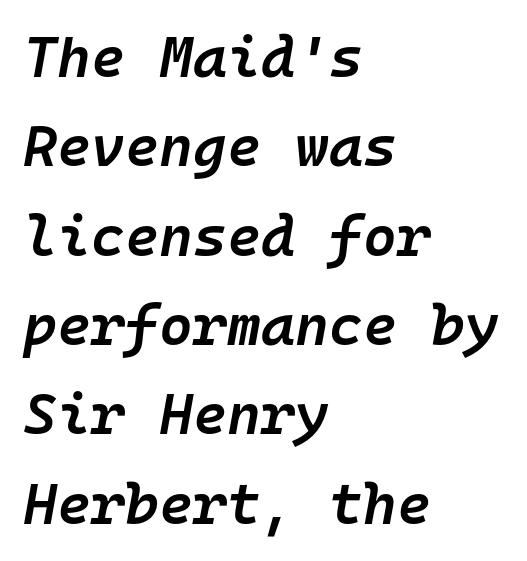
Q: Is the text bold? A: Semi-bold.
Q: Is the text italic (slanted)? A: Yes, it leans right by about 10 degrees.
Q: Is the text underlined? A: No.
Q: How is the paragraph aligned? A: Left-aligned.
Q: Is the spacing between letters normal or unusually wide? A: Normal.
Q: Is the spacing between lines tight, normal or loose? A: Normal.
Q: Width (condensed, normal, or wide)? A: Normal.
Q: Stroke contrast? A: Low.
Q: x-height? A: Medium.
Q: Monospaced? A: Yes.
